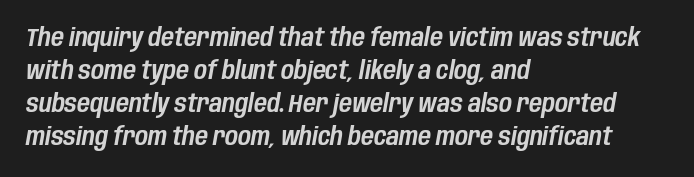
Emphasis-style slanted type is in use. Words float on clear page, feet unadorned. Caption: standard tracking, unaltered. The text block is weighted toward the left margin, trailing off unevenly rightward.
